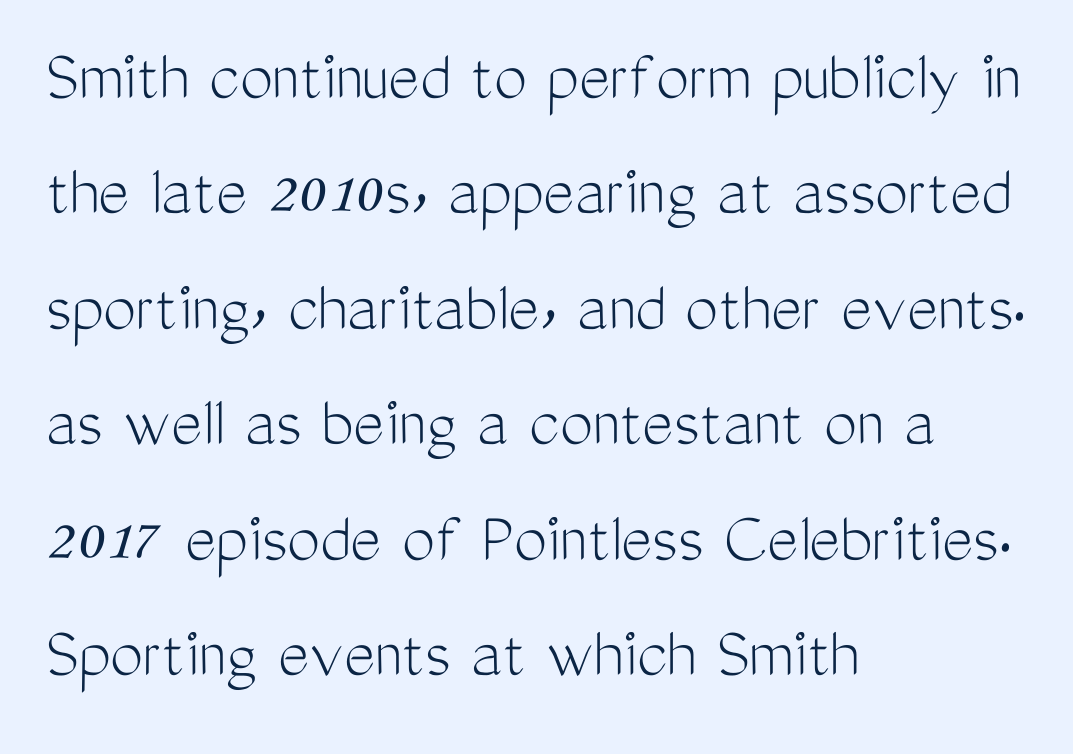
Character widths vary here, with narrow letters taking less room than wide ones. Descender tails drop into unmarked territory. Line starts are locked; line ends wander. The lettering holds an erect, upright posture throughout. Nothing heavy about these letters — not bold at all. No feet cap the strokes, marking this as sans-serif type.
